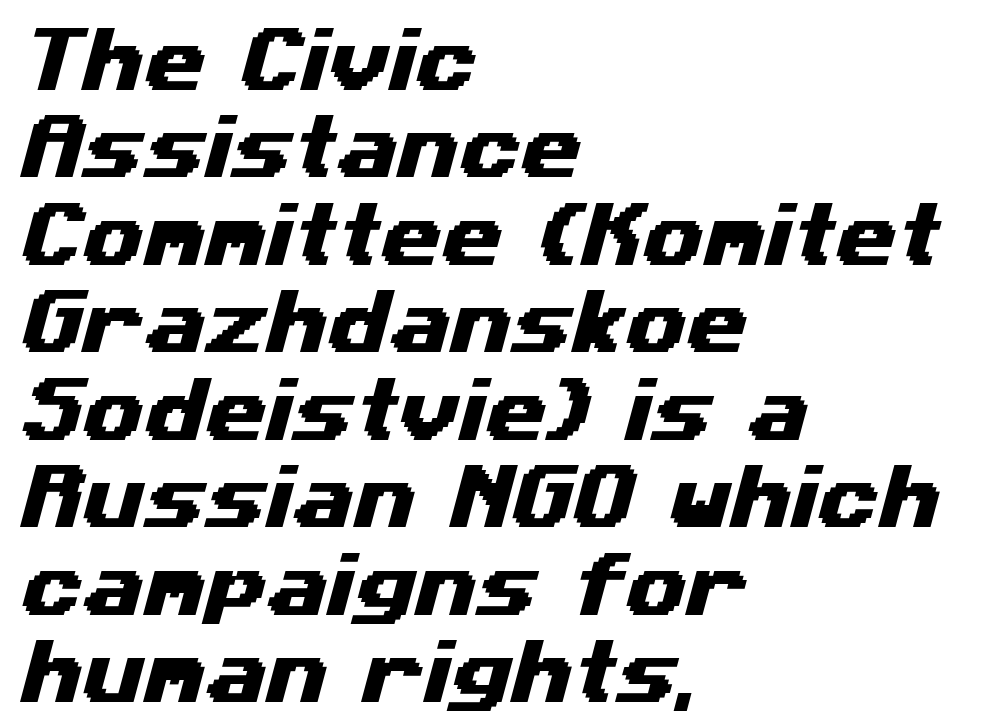
The passage shown is typeset with a sans-serif family. These lines are rendered in a variable-pitch font. Clear beneath every line of the passage. Default kerning and tracking; the words read as compact shapes.
